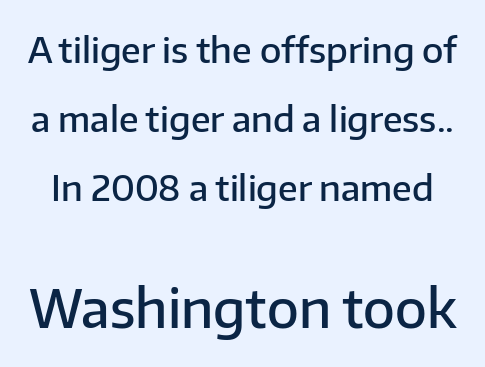
{"serif": "no", "italic": "no", "bold": "semi", "weight": "semibold", "width": "normal", "stroke_contrast": "low", "x_height": "medium", "monospaced": "no", "underline": "no", "line_spacing": "loose", "line_spacing_ratio": 1.97, "letter_spacing": "normal", "letter_spacing_em": 0.0, "larger_block": "second", "size_ratio": 1.49, "glyph_px": 52}
